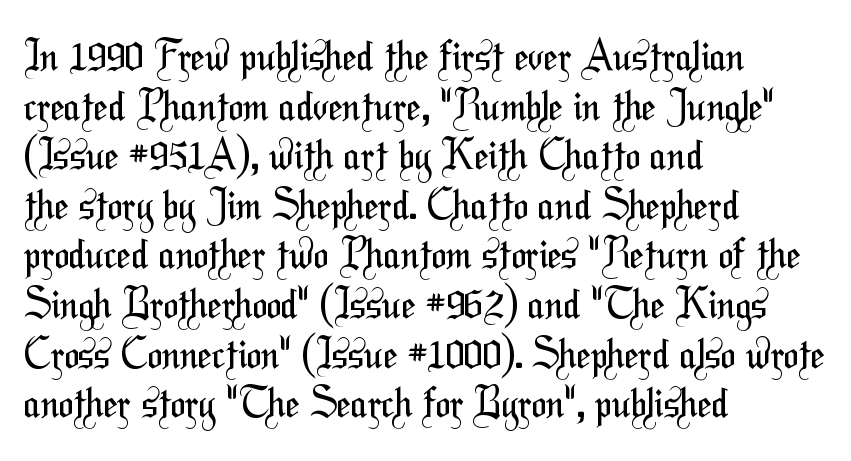
{"serif": "no", "bold": "no", "weight": "regular", "width": "condensed", "stroke_contrast": "medium", "x_height": "medium", "monospaced": "no", "underline": "no", "align": "left", "line_spacing_ratio": 1.24, "letter_spacing": "normal", "letter_spacing_em": 0.0, "glyph_px": 40}
